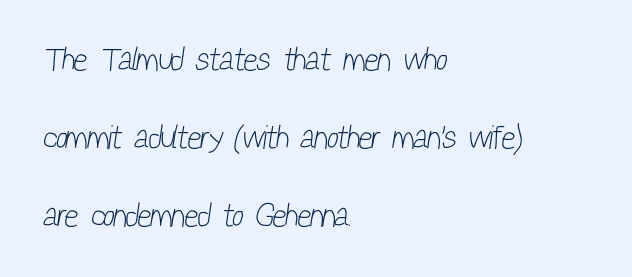
Alignment: flush left. No chunkiness to these letters — they're not bold. Tracking value appears to be zero — textbook default spacing. Do the characters align in a grid? No, the font is proportional.
